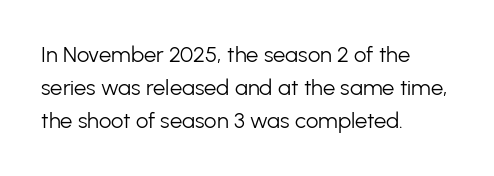
{"italic": "no", "bold": "no", "underline": "no", "align": "left", "line_spacing": "normal", "line_spacing_ratio": 1.51, "letter_spacing": "normal", "letter_spacing_em": 0.0, "glyph_px": 22}
